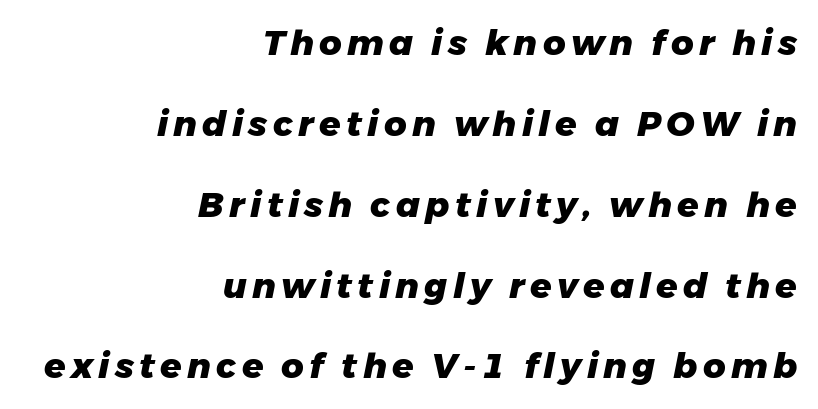
The paragraph shown leans on its right margin. I'd describe the lettering as bold — thick and assertive. The glyphs are unaccompanied by any horizontal stroke below them. The specimen reads as italic at a glance. Successive baselines arrive slowly, with a big drop between each.
